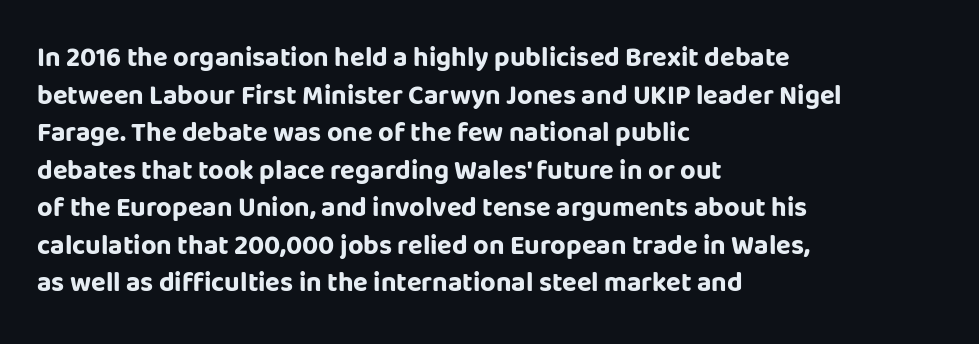
The image shows 27 px bold type, upright; set left-aligned, normal line spacing (1.39x), normal letter spacing, not underlined.
